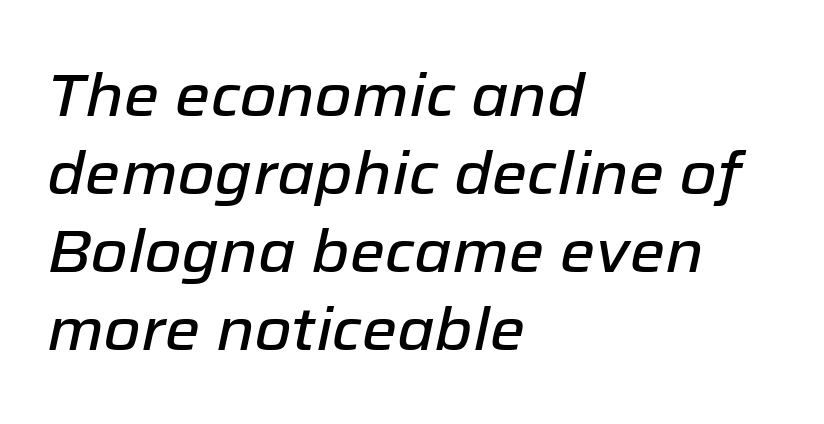
The space directly below the letters is spotless. These lines are set flush left with a ragged right edge. Notice how the stems are inclined rather than vertical — that's the hallmark of italics. What's the leading like? Ordinary, nothing unusual. Short note: letters normally spaced.
